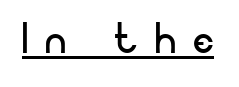
The image shows 53 px regular-weight sans-serif type, upright; set unusually wide letter spacing (+0.33 em), underlined; low stroke contrast and a small x-height.
